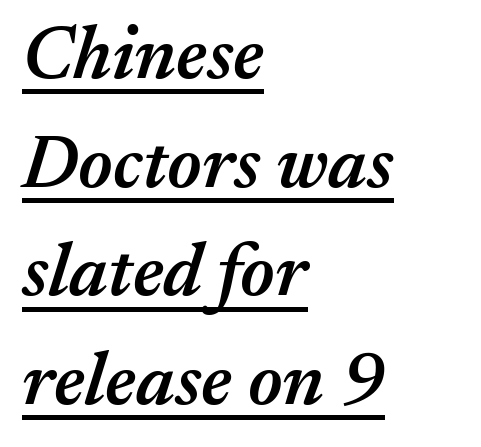
The passage shown is typed in a proportional face where columns would drift. Regular leading. The ragged edge is on the right, which tells us the setting is flush left. Notice the strokes are somewhat thickened but not fully heavy: this is a semibold. Tall strokes in this sample are angled rather than plumb. The type is set solid horizontally, with unmodified tracking.
